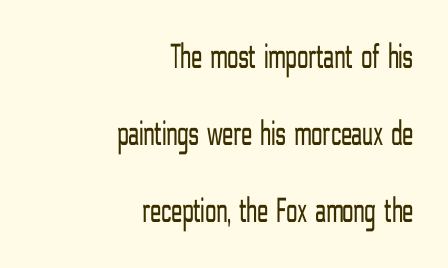
{"serif": "no", "italic": "no", "bold": "no", "weight": "light", "width": "condensed", "stroke_contrast": "low", "x_height": "medium", "monospaced": "no", "underline": "no", "align": "right", "line_spacing": "loose", "line_spacing_ratio": 2.14, "letter_spacing": "normal", "letter_spacing_em": 0.0, "glyph_px": 36}
